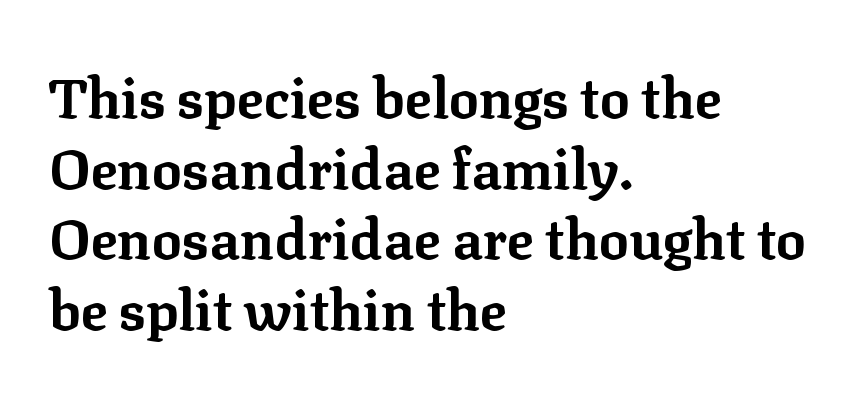
Nope, not italic — everything's standing straight. Is the type bold? Yes — the strokes are clearly thick and heavy. Varying glyph widths throughout — classic text-font behaviour. Caption: multi-line text, flush left, ragged right.
